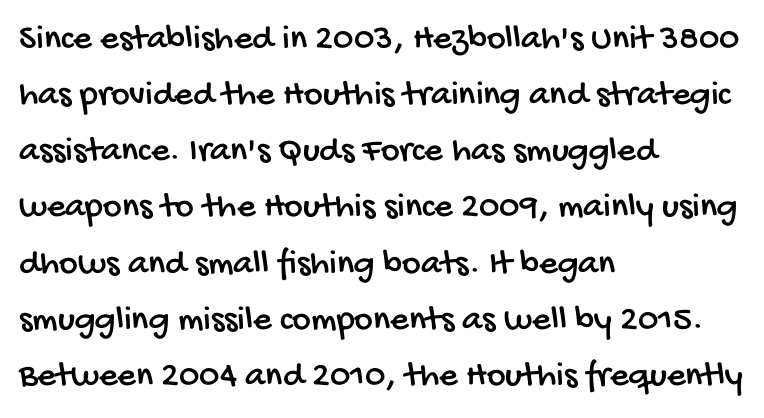
Character widths vary here, with narrow letters taking less room than wide ones. A typesetter would call this zero additional tracking. The rag falls on the right side of this text block. Does the type have serifs? No, each stem ends abruptly. If you measured baseline to baseline, you'd find a middling distance.
